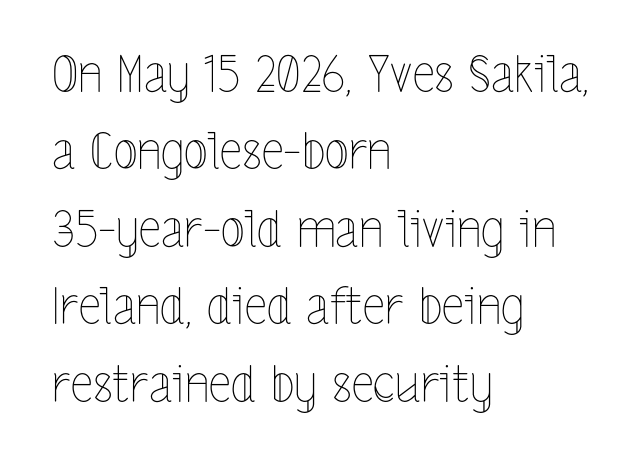
{"italic": "no", "bold": "no", "weight": "thin", "width": "condensed", "x_height": "medium", "monospaced": "no", "underline": "no", "align": "left", "line_spacing": "normal", "line_spacing_ratio": 1.55, "letter_spacing": "normal", "letter_spacing_em": 0.0, "glyph_px": 50}
